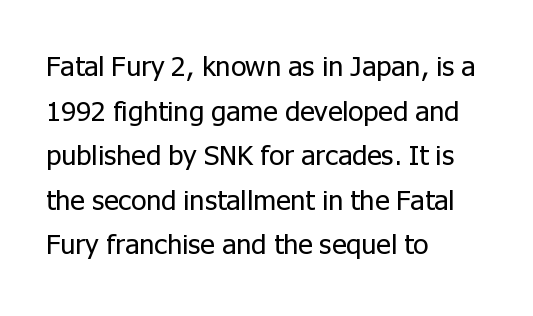
Q: Is the text bold? A: No.
Q: Is the text italic (slanted)? A: No, it is upright.
Q: Is the typeface a serif or a sans-serif typeface? A: Sans-serif.
Q: Is the text underlined? A: No.
Q: How is the paragraph aligned? A: Left-aligned.
Q: Is the spacing between letters normal or unusually wide? A: Normal.
Q: Is the spacing between lines tight, normal or loose? A: Normal.
Q: Width (condensed, normal, or wide)? A: Normal.
Q: Stroke contrast? A: Low.
Q: x-height? A: Medium.
Q: Monospaced? A: No.
